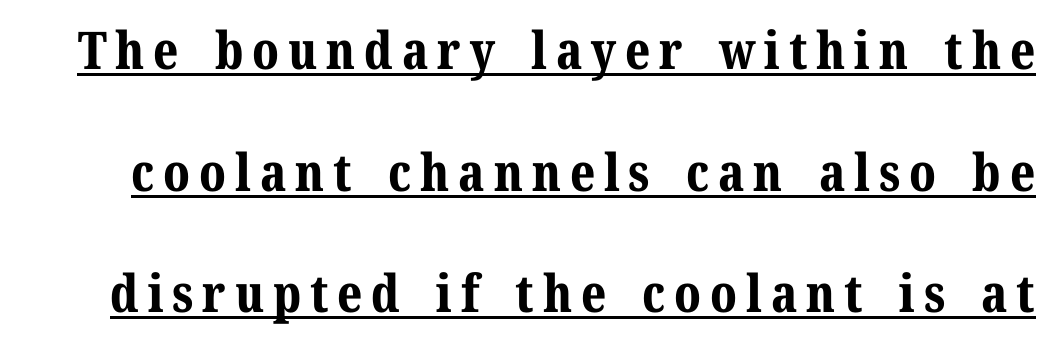
The image shows 52 px bold serif type, upright; set loose line spacing (2.34x), underlined; medium stroke contrast and a medium x-height.
